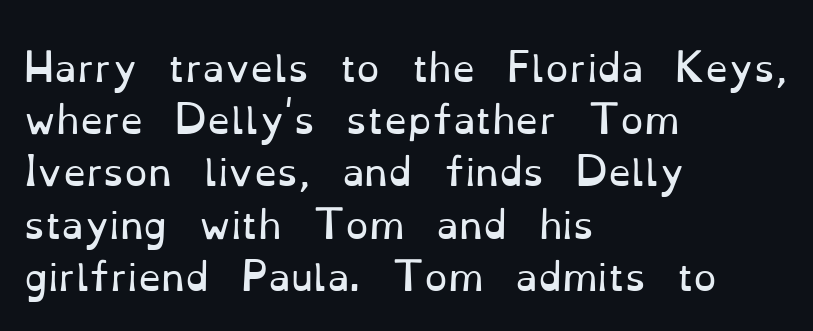
Ink coverage per letter is moderate at most. Typeset ragged right — the left edge is the straight one. The space beneath each line is pristine and unruled. Normally led — the rows are evenly, conventionally spaced. Each letter keeps its own natural width here, so spacing adapts to shape. You could call the tracking neutral — neither tight nor loose.
